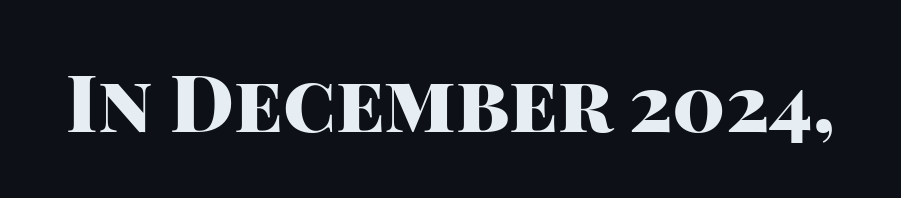
The image shows 79 px heavy sans-serif type, upright; set normal letter spacing, not underlined; high stroke contrast and a large x-height.
